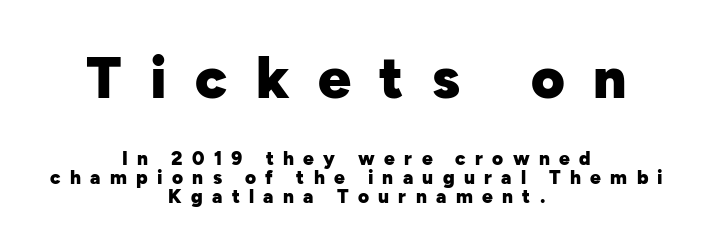
Q: Is the text bold? A: Yes.
Q: Is the text italic (slanted)? A: No, it is upright.
Q: Is the typeface a serif or a sans-serif typeface? A: Sans-serif.
Q: Is the text underlined? A: No.
Q: How is the paragraph aligned? A: Centered.
Q: Is the spacing between letters normal or unusually wide? A: Unusually wide.
Q: Is the spacing between lines tight, normal or loose? A: Tight.
Q: Which block of text is set in a larger size, the first (top) or the second (bottom)? A: The first (top) one.
Q: Width (condensed, normal, or wide)? A: Normal.
Q: Stroke contrast? A: Low.
Q: x-height? A: Medium.
Q: Monospaced? A: No.
